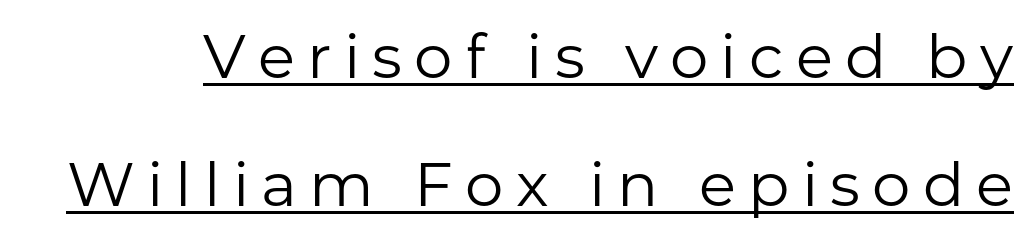
The image shows 61 px regular-weight sans-serif type, upright; set loose line spacing (2.1x), unusually wide letter spacing (+0.2 em), underlined; low stroke contrast and a medium x-height.
